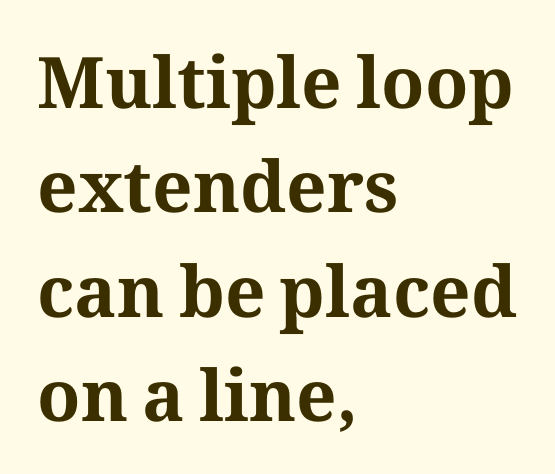
{"serif": "yes", "italic": "no", "bold": "yes", "weight": "bold", "width": "normal", "stroke_contrast": "medium", "x_height": "medium", "monospaced": "no", "underline": "no", "align": "left", "line_spacing": "normal", "line_spacing_ratio": 1.47, "letter_spacing": "normal", "letter_spacing_em": 0.0, "glyph_px": 71}
